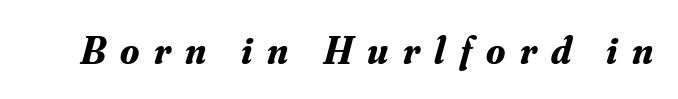
The image shows 39 px bold serif type, italic (leaning right); set unusually wide letter spacing (+0.37 em), not underlined; medium stroke contrast and a small x-height.
